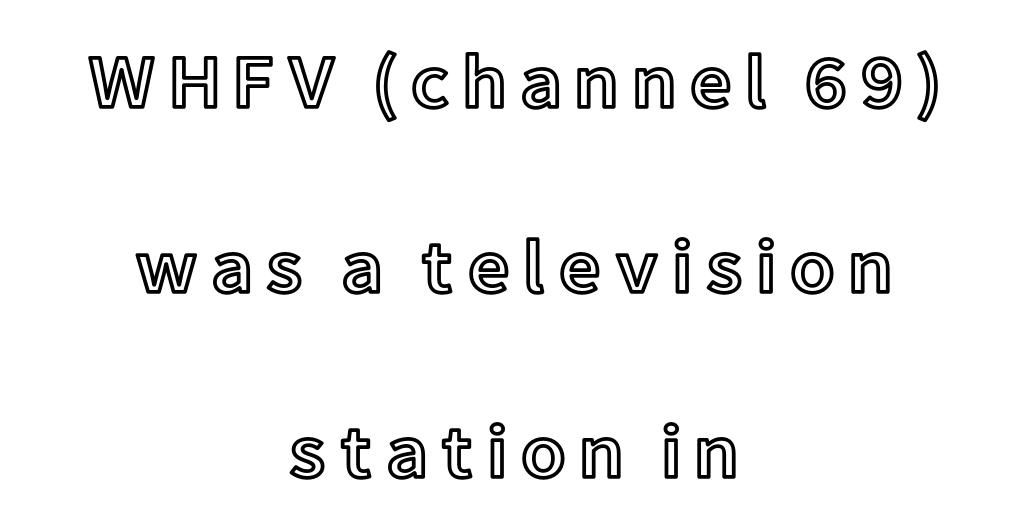
The image shows 75 px text type, upright; set centered, loose line spacing (2.47x), not underlined; a medium x-height.
